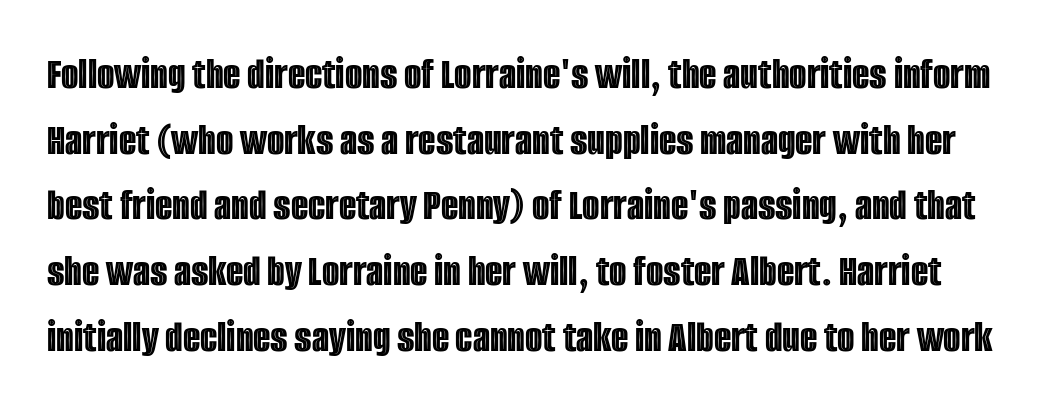
Rule under the text: the space is simply empty. Letter spacing: default. Does the leading feel generous? No, just average. The font's upright variant was chosen for this text.
